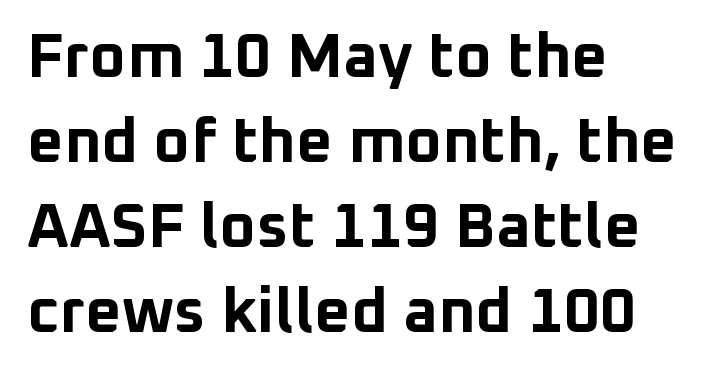
The image shows 63 px bold sans-serif type, upright; set left-aligned, normal line spacing (1.35x), normal letter spacing, not underlined; low stroke contrast and a medium x-height.
